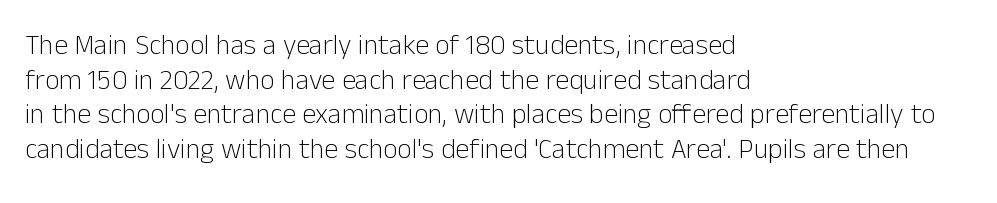
The image shows 28 px light sans-serif type, upright; set left-aligned, line spacing 1.24x, normal letter spacing, not underlined; low stroke contrast and a medium x-height.
